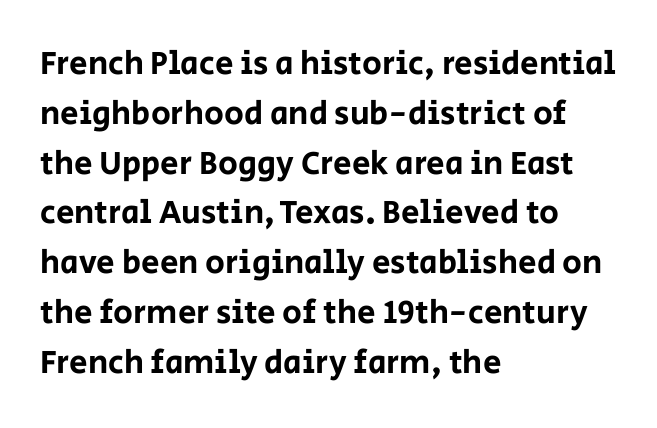
Look at the bottom of the vertical strokes: they stop flat, with no serifs. Is there any slant? The stems are plumb. Does the leading feel generous? No, just average. The letters advance in unequal steps, a hallmark of proportional type.
